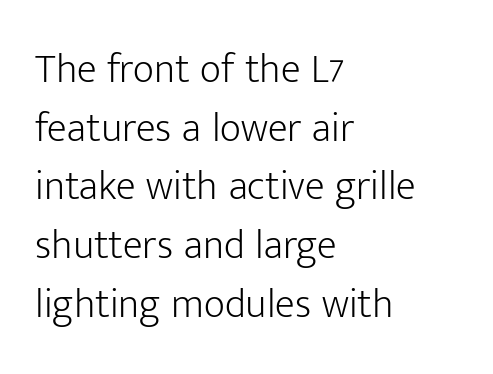
{"serif": "no", "italic": "no", "bold": "no", "weight": "light", "width": "normal", "stroke_contrast": "low", "x_height": "medium", "monospaced": "no", "underline": "no", "align": "left", "line_spacing": "normal", "line_spacing_ratio": 1.43, "letter_spacing": "normal", "letter_spacing_em": 0.0, "glyph_px": 41}
